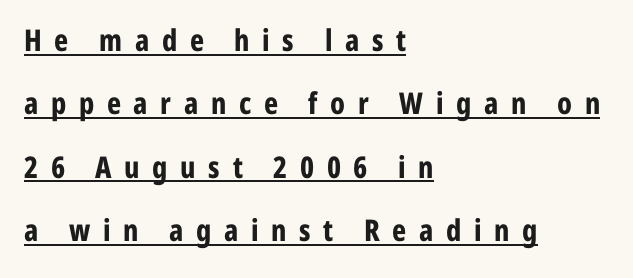
{"serif": "no", "italic": "no", "bold": "yes", "weight": "bold", "width": "condensed", "stroke_contrast": "low", "x_height": "medium", "monospaced": "no", "underline": "yes", "align": "left", "line_spacing": "loose", "line_spacing_ratio": 2.11, "letter_spacing": "wide", "letter_spacing_em": 0.42, "glyph_px": 30}
